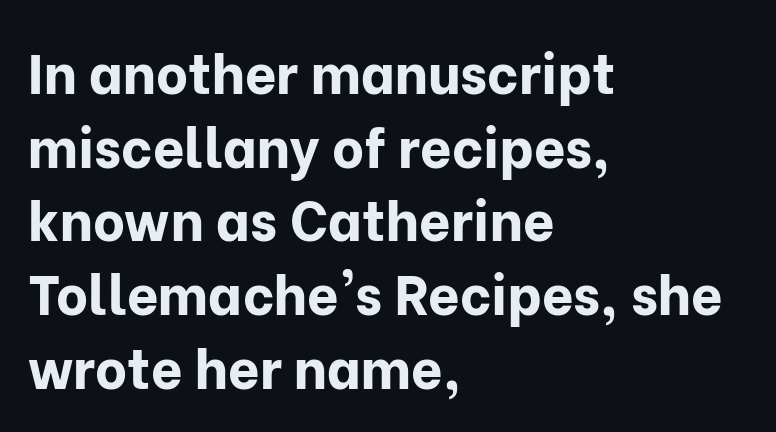
The image shows 55 px bold sans-serif type, upright; set left-aligned, normal line spacing (1.34x), normal letter spacing, not underlined; low stroke contrast and a medium x-height.
